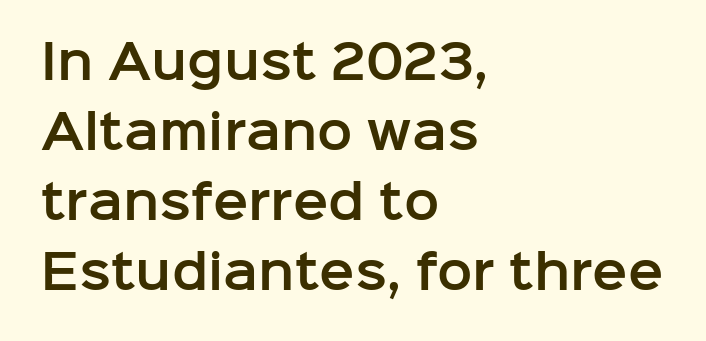
Q: Is the text italic (slanted)? A: No, it is upright.
Q: Is the typeface a serif or a sans-serif typeface? A: Sans-serif.
Q: Is the text underlined? A: No.
Q: How is the paragraph aligned? A: Left-aligned.
Q: Is the spacing between letters normal or unusually wide? A: Normal.
Q: Is the spacing between lines tight, normal or loose? A: Normal.
Q: Width (condensed, normal, or wide)? A: Normal.
Q: Stroke contrast? A: Low.
Q: x-height? A: Medium.
Q: Monospaced? A: No.
